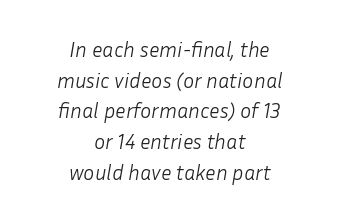
The image shows 21 px text type, italic (leaning right); set centered, normal line spacing (1.46x), normal letter spacing, not underlined.
